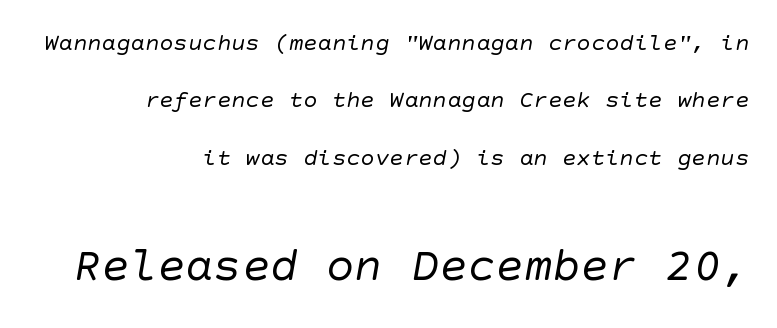
Regarding leading, the lines here are spaced well apart. The lines in this sample share a right terminus and differ only in where they begin. The face used here is rendered with its standard letterfit. The font sits on the lighter half of the weight spectrum, regular included. A clean baseline with only descenders dipping below it. Nothing sits at the stroke ends, so this counts as sans-serif.
